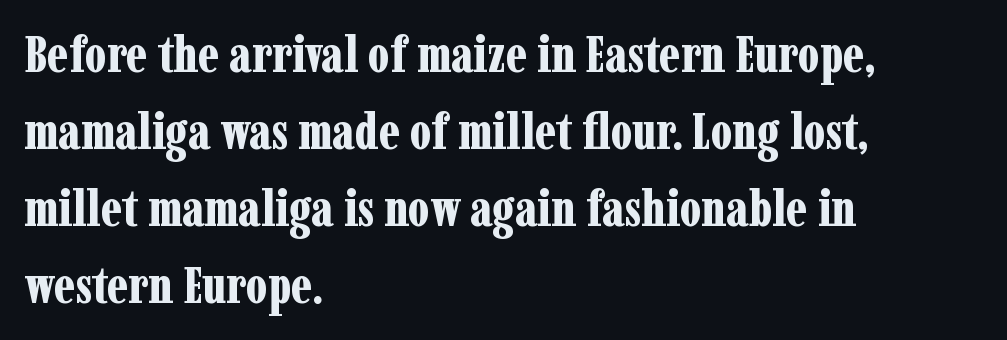
{"serif": "yes", "italic": "no", "bold": "yes", "weight": "bold", "width": "condensed", "stroke_contrast": "low", "x_height": "medium", "monospaced": "no", "underline": "no", "align": "left", "line_spacing": "normal", "line_spacing_ratio": 1.54, "letter_spacing": "normal", "letter_spacing_em": 0.0, "glyph_px": 50}
